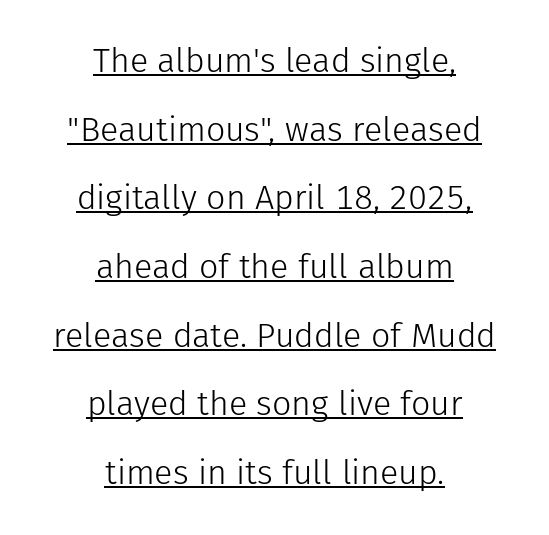
{"serif": "no", "italic": "no", "bold": "no", "weight": "light", "width": "normal", "stroke_contrast": "low", "x_height": "medium", "monospaced": "no", "underline": "yes", "align": "center", "line_spacing": "loose", "line_spacing_ratio": 2.02, "letter_spacing": "normal", "letter_spacing_em": 0.0, "glyph_px": 34}
